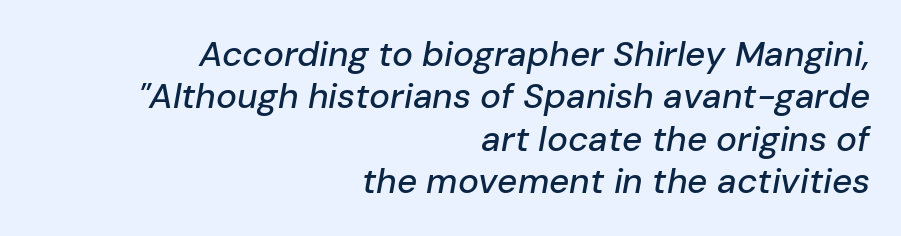
Leftover space on each line is placed entirely before the opening word. The words here are not underlined. The passage shown leans; its letterforms are oblique. Inter-character spacing is left at the font's built-in metrics. Here the designer chose a conventional face with non-uniform glyph widths.
